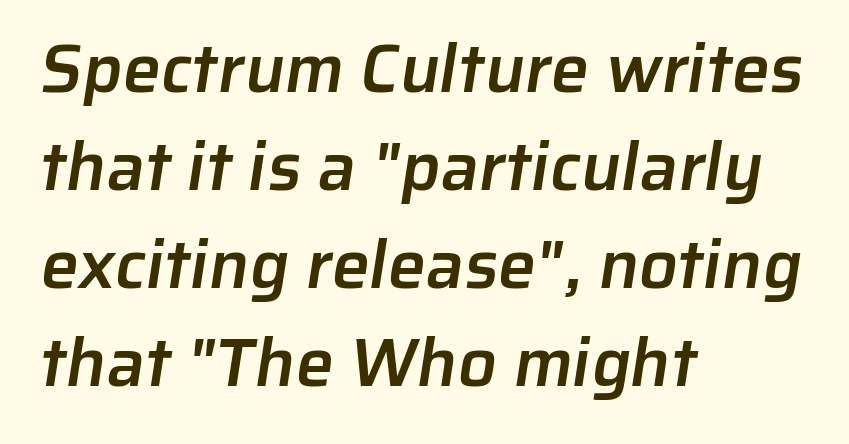
{"serif": "no", "bold": "semi", "weight": "semibold", "width": "normal", "stroke_contrast": "low", "x_height": "medium", "monospaced": "no", "underline": "no", "align": "left", "line_spacing": "normal", "line_spacing_ratio": 1.44, "letter_spacing": "normal", "letter_spacing_em": 0.0, "glyph_px": 68}
